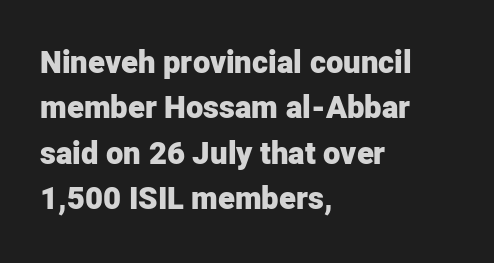
{"serif": "no", "italic": "no", "bold": "yes", "weight": "heavy", "width": "normal", "stroke_contrast": "low", "x_height": "medium", "monospaced": "no", "underline": "no", "align": "left", "line_spacing": "normal", "line_spacing_ratio": 1.46, "letter_spacing": "normal", "letter_spacing_em": 0.0, "glyph_px": 31}
